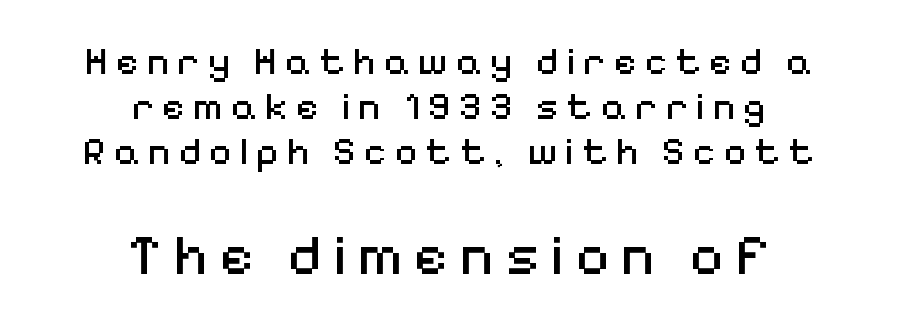
Think standard paragraph weight, or any step lighter than that. A typesetter would mark this as roman, not italic. Leading is clearly below the norm, producing a dense column. Character size in the trailing block exceeds that of the leading block.
